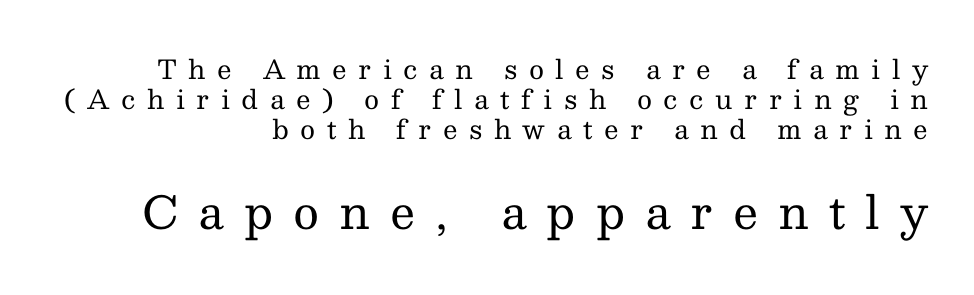
The type family on display is of the serif kind. Compare the two chunks: the lower has the greater cap height. A bare baseline throughout the passage. Every stem runs plumb, perpendicular to the baseline.
